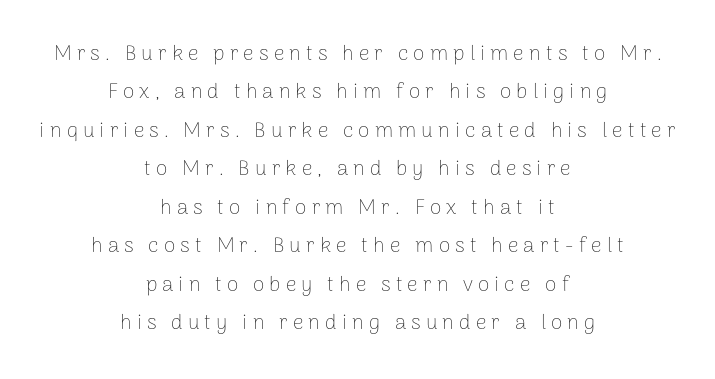
Q: Is the text bold? A: No.
Q: Is the text italic (slanted)? A: No, it is upright.
Q: Is the text underlined? A: No.
Q: How is the paragraph aligned? A: Centered.
Q: Is the spacing between letters normal or unusually wide? A: Unusually wide.
